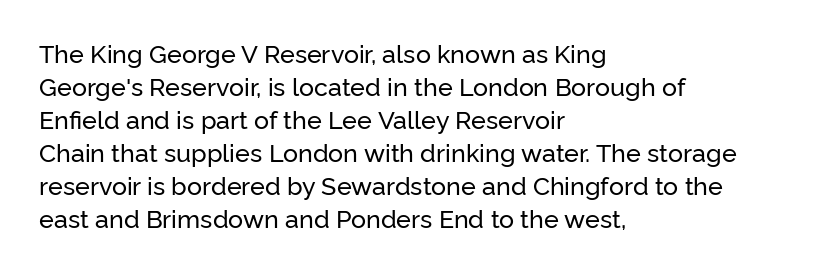
Every row of glyphs begins at an identical x-position on the left. Words appear dense and cohesive because spacing is normal. Unlike italic type, these characters show no tilt at all. Vertical spacing — default. Check under the words: just untouched page.
